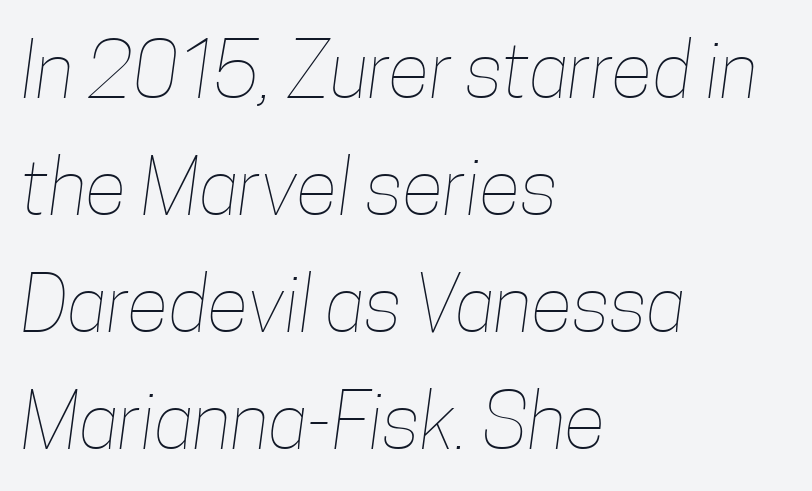
Q: Is the text bold? A: No.
Q: Is the text underlined? A: No.
Q: How is the paragraph aligned? A: Left-aligned.
Q: Is the spacing between letters normal or unusually wide? A: Normal.
Q: Is the spacing between lines tight, normal or loose? A: Normal.
Q: Width (condensed, normal, or wide)? A: Condensed.
Q: Stroke contrast? A: Low.
Q: x-height? A: Medium.
Q: Monospaced? A: No.
